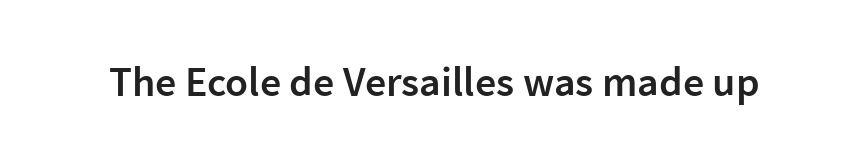
Q: Is the text bold? A: Semi-bold.
Q: Is the text italic (slanted)? A: No, it is upright.
Q: Is the typeface a serif or a sans-serif typeface? A: Sans-serif.
Q: Is the text underlined? A: No.
Q: Is the spacing between letters normal or unusually wide? A: Normal.
Q: Width (condensed, normal, or wide)? A: Normal.
Q: Stroke contrast? A: Low.
Q: x-height? A: Medium.
Q: Monospaced? A: No.
